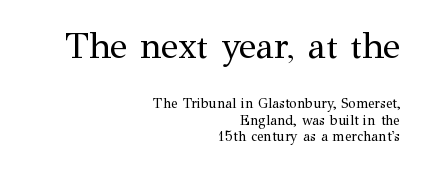
{"serif": "yes", "italic": "no", "bold": "no", "weight": "regular", "width": "normal", "stroke_contrast": "medium", "x_height": "medium", "monospaced": "no", "underline": "no", "align": "right", "line_spacing_ratio": 1.18, "letter_spacing": "normal", "letter_spacing_em": 0.0, "larger_block": "first", "size_ratio": 2.57, "glyph_px": 36}
